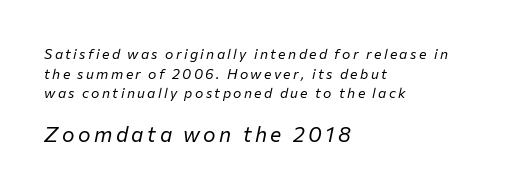
{"italic": "yes", "lean": "right", "slant_degrees": 12, "bold": "no", "underline": "no", "align": "left", "line_spacing": "normal", "line_spacing_ratio": 1.4, "larger_block": "second", "size_ratio": 1.5, "glyph_px": 21}
